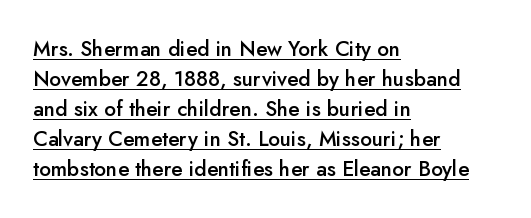
The image shows 21 px text type, upright; set left-aligned, normal line spacing (1.43x), normal letter spacing, underlined.
